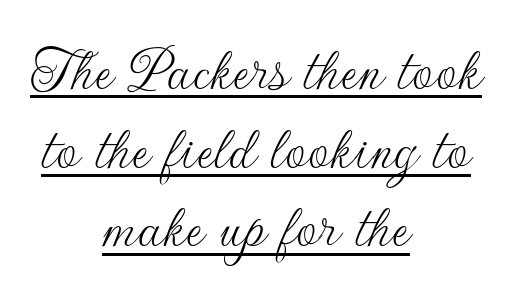
Q: Is the text bold? A: No.
Q: Is the text italic (slanted)? A: Yes.
Q: Is the typeface a serif or a sans-serif typeface? A: Sans-serif.
Q: Is the text underlined? A: Yes.
Q: How is the paragraph aligned? A: Centered.
Q: Is the spacing between letters normal or unusually wide? A: Normal.
Q: Width (condensed, normal, or wide)? A: Normal.
Q: Stroke contrast? A: Low.
Q: x-height? A: Small.
Q: Monospaced? A: No.
